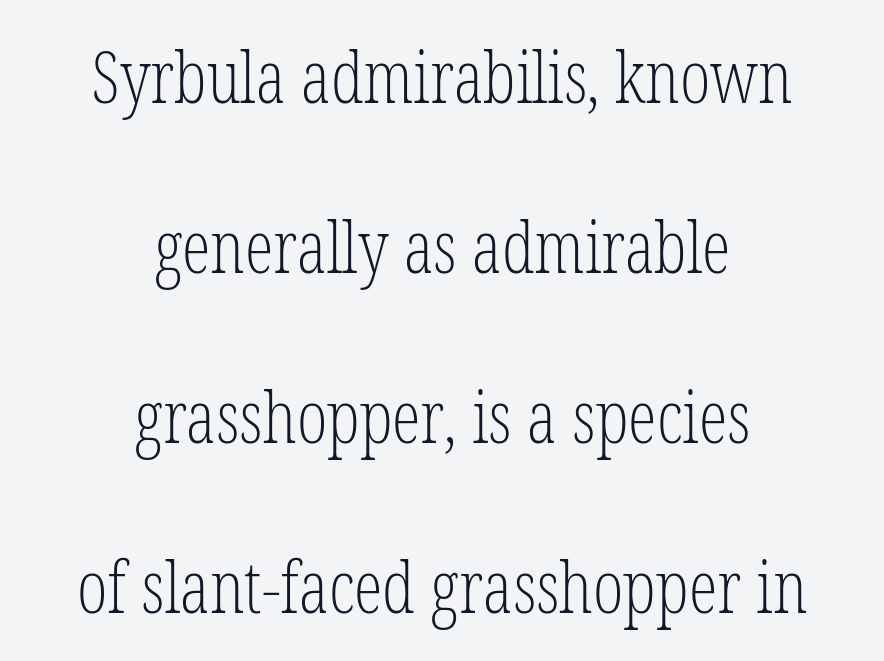
In terms of letterform style, serifs are clearly present. Honestly, the rows look like they've been pulled way apart. The rag falls on both sides of this text block equally. Is there any slant? The stems are plumb. A typesetter would call this proportional, since set widths differ per character. You could call the tracking neutral — neither tight nor loose.
